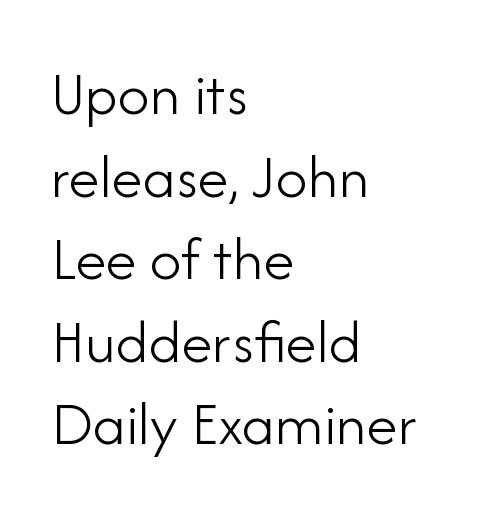
Q: Is the text bold? A: No.
Q: Is the text italic (slanted)? A: No, it is upright.
Q: Is the typeface a serif or a sans-serif typeface? A: Sans-serif.
Q: Is the text underlined? A: No.
Q: How is the paragraph aligned? A: Left-aligned.
Q: Is the spacing between letters normal or unusually wide? A: Normal.
Q: Is the spacing between lines tight, normal or loose? A: Normal.
Q: Width (condensed, normal, or wide)? A: Normal.
Q: Stroke contrast? A: Low.
Q: x-height? A: Small.
Q: Monospaced? A: No.
